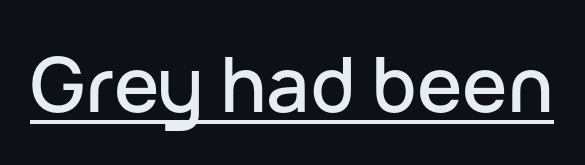
The image shows 76 px sans-serif type, upright; set normal letter spacing, underlined; low stroke contrast and a medium x-height.
